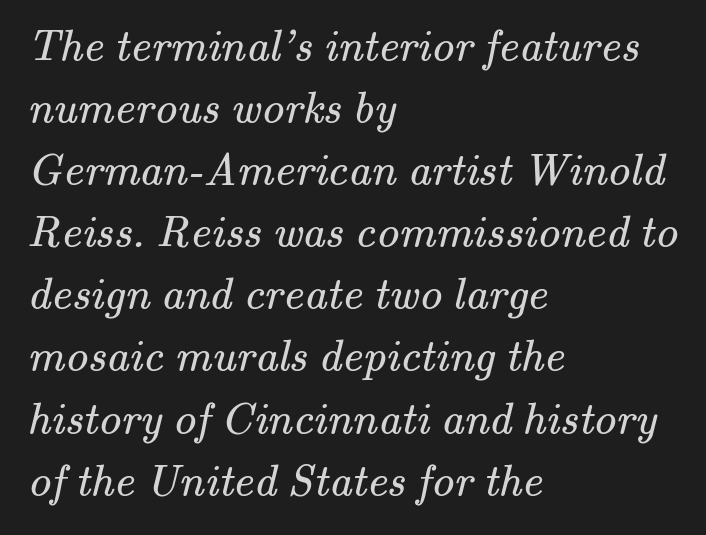
Q: Is the text bold? A: No.
Q: Is the typeface a serif or a sans-serif typeface? A: Serif.
Q: Is the text underlined? A: No.
Q: How is the paragraph aligned? A: Left-aligned.
Q: Is the spacing between letters normal or unusually wide? A: Normal.
Q: Is the spacing between lines tight, normal or loose? A: Normal.
Q: Width (condensed, normal, or wide)? A: Normal.
Q: Stroke contrast? A: Medium.
Q: x-height? A: Small.
Q: Monospaced? A: No.
